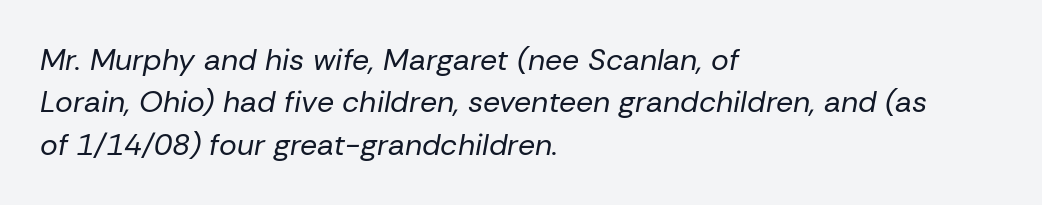
Proportional: the letters do not fall into vertical columns. Tracking here is standard; glyphs follow each other at the usual distance. The font sits on the lighter half of the weight spectrum, regular included. Check under the words: just untouched page.
